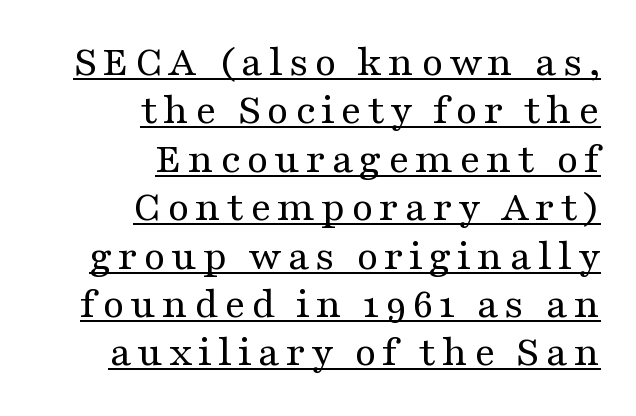
The image shows 44 px regular-weight, wide serif type, upright; set right-aligned, tight line spacing (1.1x), underlined; medium stroke contrast and a medium x-height.
